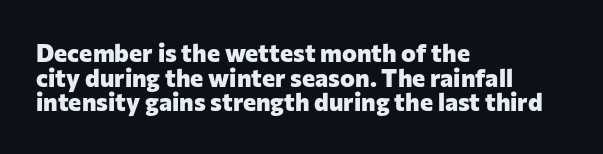
Q: Is the text bold? A: Yes.
Q: Is the text italic (slanted)? A: No, it is upright.
Q: Is the text underlined? A: No.
Q: How is the paragraph aligned? A: Left-aligned.
Q: Is the spacing between letters normal or unusually wide? A: Normal.
Q: Is the spacing between lines tight, normal or loose? A: Tight.
